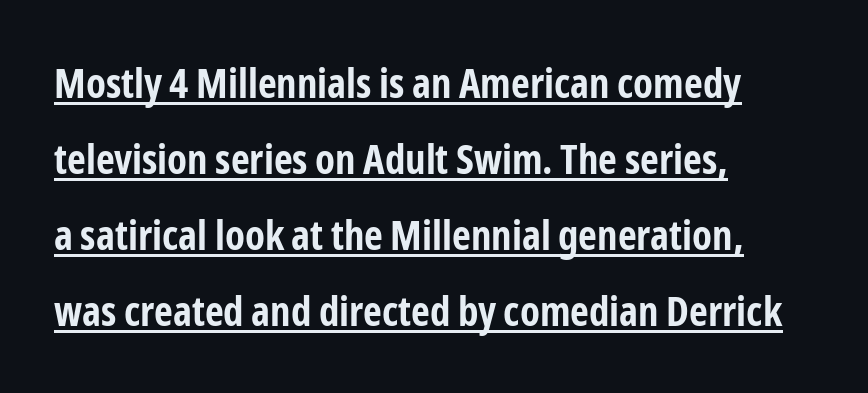
Descenders here cross a horizontal rule under the line. If you drew a line through each stem, it would be perfectly vertical. Think of a printed novel: that variable character pitch is what you see here. This sample uses a sans-serif face.
